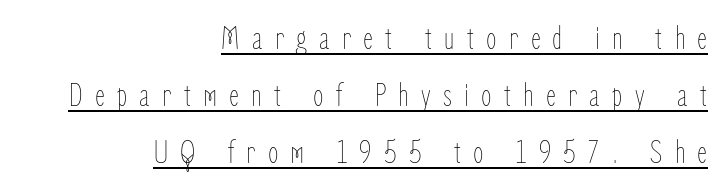
How would I describe the line gaps? Plain and ordinary. Character widths vary here, with narrow letters taking less room than wide ones. The specimen includes a rule beneath the text block's lines. Display-style spreading of the glyphs; the letterfit is very open. A typesetter would mark this as roman, not italic. Stem width sits at or under what a default text font uses.
